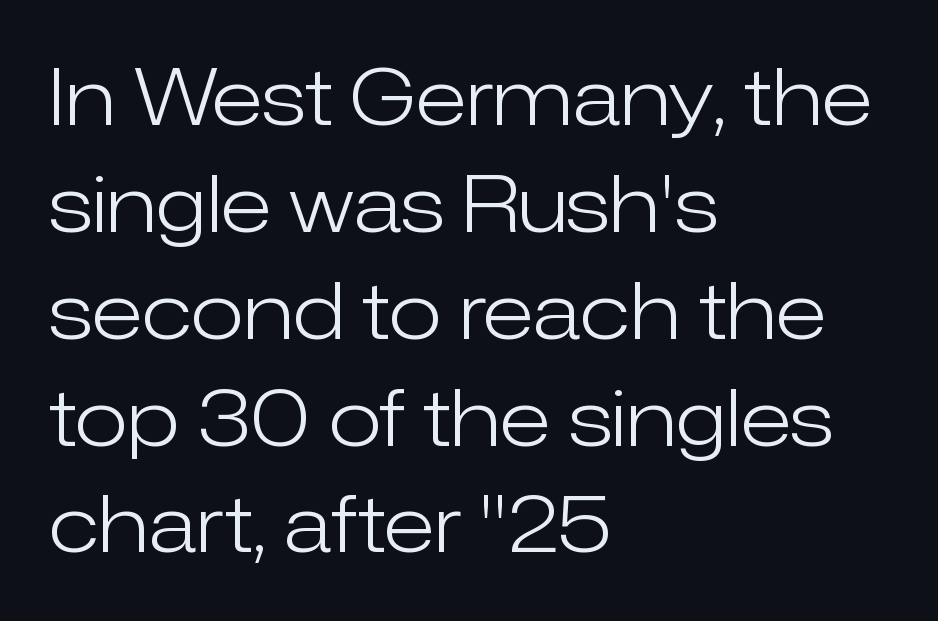
{"serif": "no", "italic": "no", "bold": "no", "weight": "light", "width": "normal", "stroke_contrast": "low", "x_height": "medium", "monospaced": "no", "underline": "no", "align": "left", "line_spacing": "normal", "line_spacing_ratio": 1.37, "letter_spacing": "normal", "letter_spacing_em": 0.0, "glyph_px": 78}
